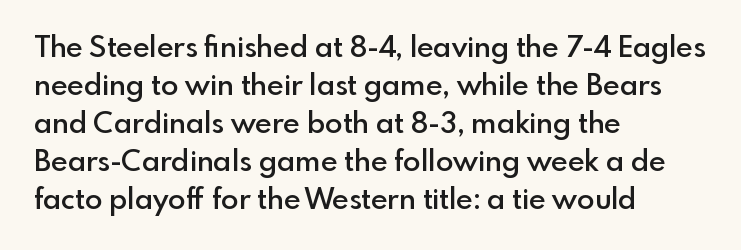
Q: Is the text bold? A: Semi-bold.
Q: Is the text italic (slanted)? A: No, it is upright.
Q: Is the typeface a serif or a sans-serif typeface? A: Sans-serif.
Q: Is the text underlined? A: No.
Q: How is the paragraph aligned? A: Left-aligned.
Q: Is the spacing between letters normal or unusually wide? A: Normal.
Q: Is the spacing between lines tight, normal or loose? A: Normal.
Q: Width (condensed, normal, or wide)? A: Normal.
Q: x-height? A: Small.
Q: Monospaced? A: No.
